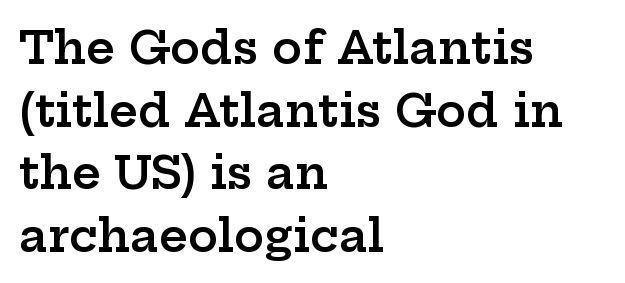
The image shows 45 px semibold, wide serif type, upright; set left-aligned, normal line spacing (1.39x), normal letter spacing, not underlined; low stroke contrast and a medium x-height.
